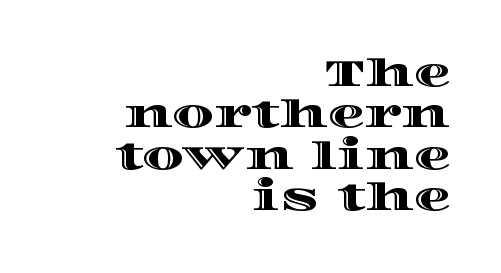
The image shows 37 px wide type, upright; set right-aligned, tight line spacing (1.12x), normal letter spacing, not underlined; a large x-height.
